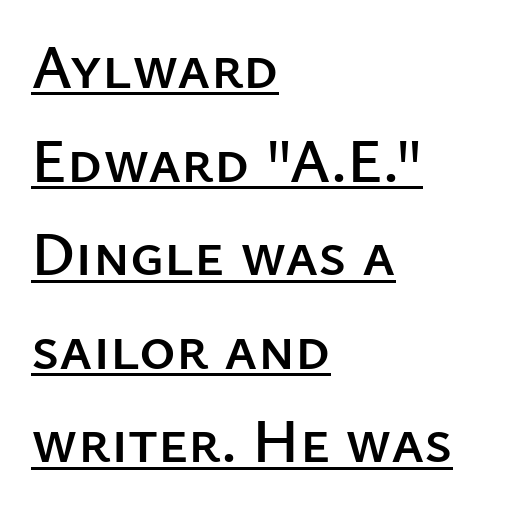
The image shows 62 px sans-serif type, upright; set left-aligned, normal line spacing (1.51x), normal letter spacing, underlined; low stroke contrast and a medium x-height.
